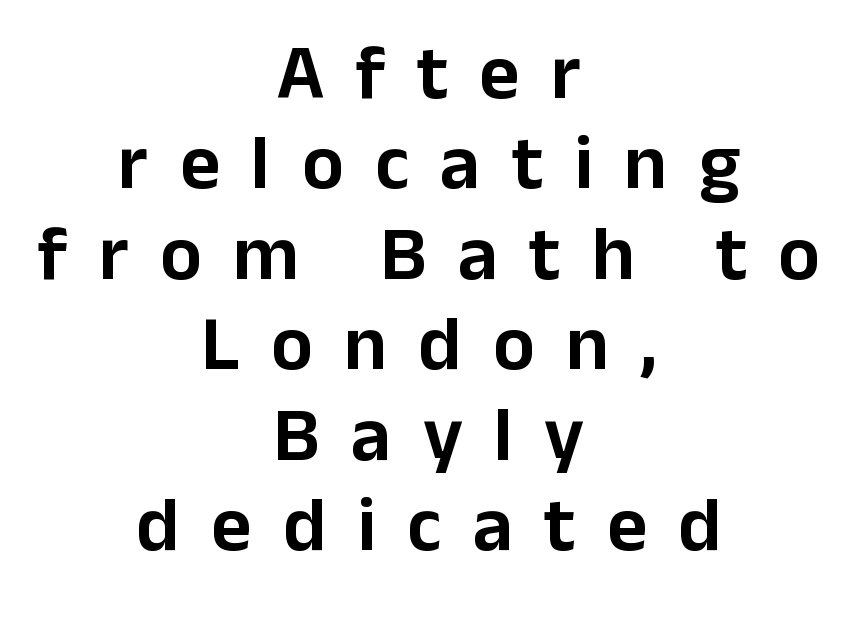
Quick note: not italic, upright. Underline: absent. The compositor balanced each line on the midline. Is this a fixed-width face? No — the glyphs have proportional, varying widths.
